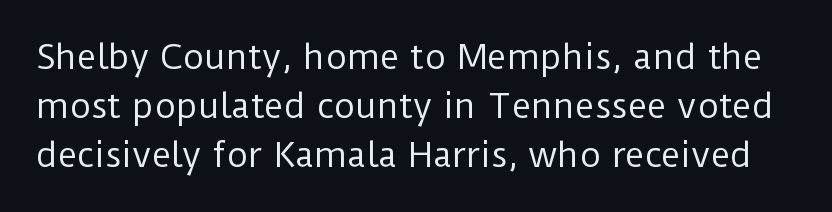
Posture: vertical. Varying glyph widths throughout — classic text-font behaviour. Stem width sits at or under what a default text font uses. The face used here is rendered with its standard letterfit.
